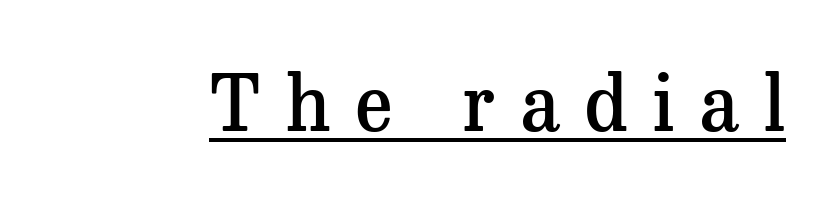
Q: Is the text bold? A: Semi-bold.
Q: Is the text italic (slanted)? A: No, it is upright.
Q: Is the typeface a serif or a sans-serif typeface? A: Serif.
Q: Is the text underlined? A: Yes.
Q: Is the spacing between letters normal or unusually wide? A: Unusually wide.
Q: Width (condensed, normal, or wide)? A: Normal.
Q: Stroke contrast? A: Medium.
Q: x-height? A: Medium.
Q: Monospaced? A: No.
